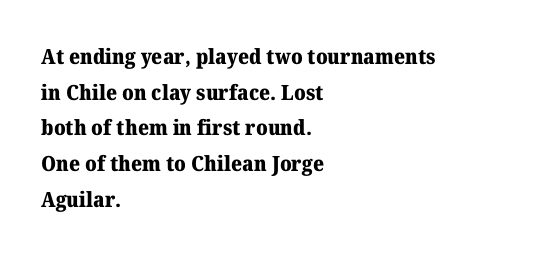
{"italic": "no", "bold": "yes", "underline": "no", "align": "left", "line_spacing": "normal", "line_spacing_ratio": 1.7, "letter_spacing": "normal", "letter_spacing_em": 0.0, "glyph_px": 21}
